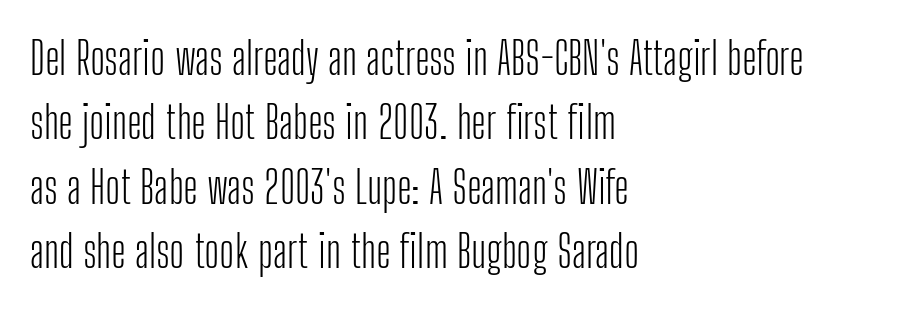
{"serif": "no", "italic": "no", "bold": "no", "weight": "light", "width": "condensed", "stroke_contrast": "low", "x_height": "medium", "monospaced": "no", "underline": "no", "align": "left", "line_spacing": "normal", "line_spacing_ratio": 1.43, "letter_spacing": "normal", "letter_spacing_em": 0.0, "glyph_px": 45}
